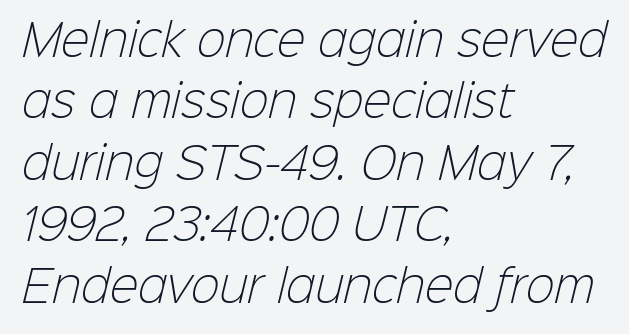
Q: Is the text bold? A: No.
Q: Is the typeface a serif or a sans-serif typeface? A: Sans-serif.
Q: Is the text underlined? A: No.
Q: How is the paragraph aligned? A: Left-aligned.
Q: Is the spacing between letters normal or unusually wide? A: Normal.
Q: Is the spacing between lines tight, normal or loose? A: Normal.
Q: Width (condensed, normal, or wide)? A: Normal.
Q: Stroke contrast? A: Low.
Q: x-height? A: Medium.
Q: Monospaced? A: No.
